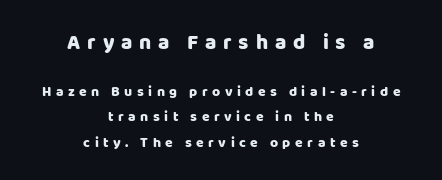
{"italic": "no", "underline": "no", "align": "center", "line_spacing_ratio": 1.82, "letter_spacing": "wide", "letter_spacing_em": 0.32, "larger_block": "first", "size_ratio": 1.5, "glyph_px": 21}
